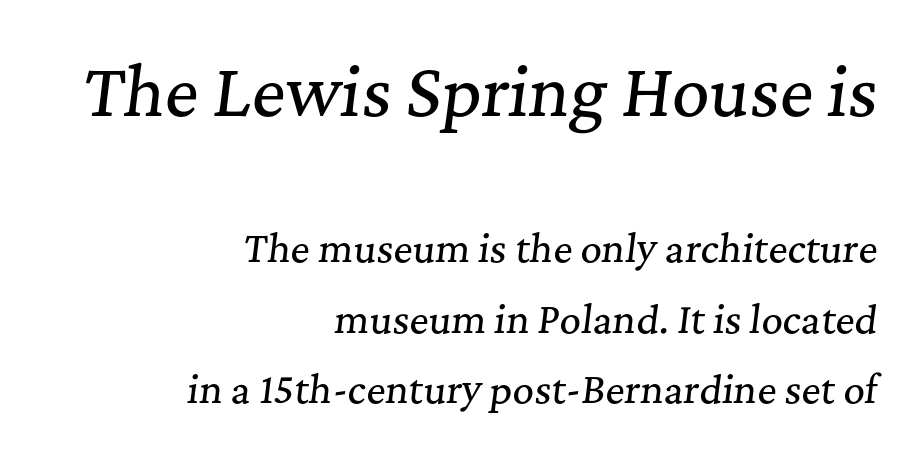
Where is the straight margin? On the right. Does extra space separate the letters? No, they use regular spacing. Compared with ordinary roman type, these characters are visibly tilted. Yep, those are serifs on the letters.
